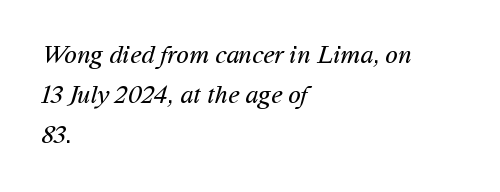
Q: Is the text bold? A: No.
Q: Is the text underlined? A: No.
Q: How is the paragraph aligned? A: Left-aligned.
Q: Is the spacing between letters normal or unusually wide? A: Normal.
Q: Is the spacing between lines tight, normal or loose? A: Normal.
